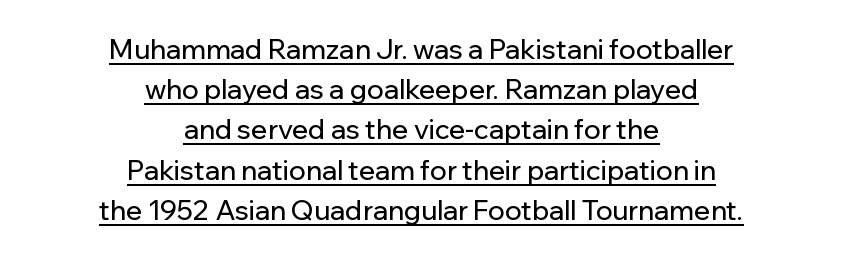
{"italic": "no", "underline": "yes", "align": "center", "line_spacing": "normal", "line_spacing_ratio": 1.49, "letter_spacing": "normal", "letter_spacing_em": 0.0, "glyph_px": 27}
